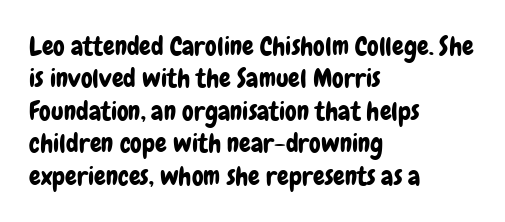
{"italic": "no", "underline": "no", "align": "left", "line_spacing": "normal", "line_spacing_ratio": 1.25, "letter_spacing": "normal", "letter_spacing_em": 0.0, "glyph_px": 26}
